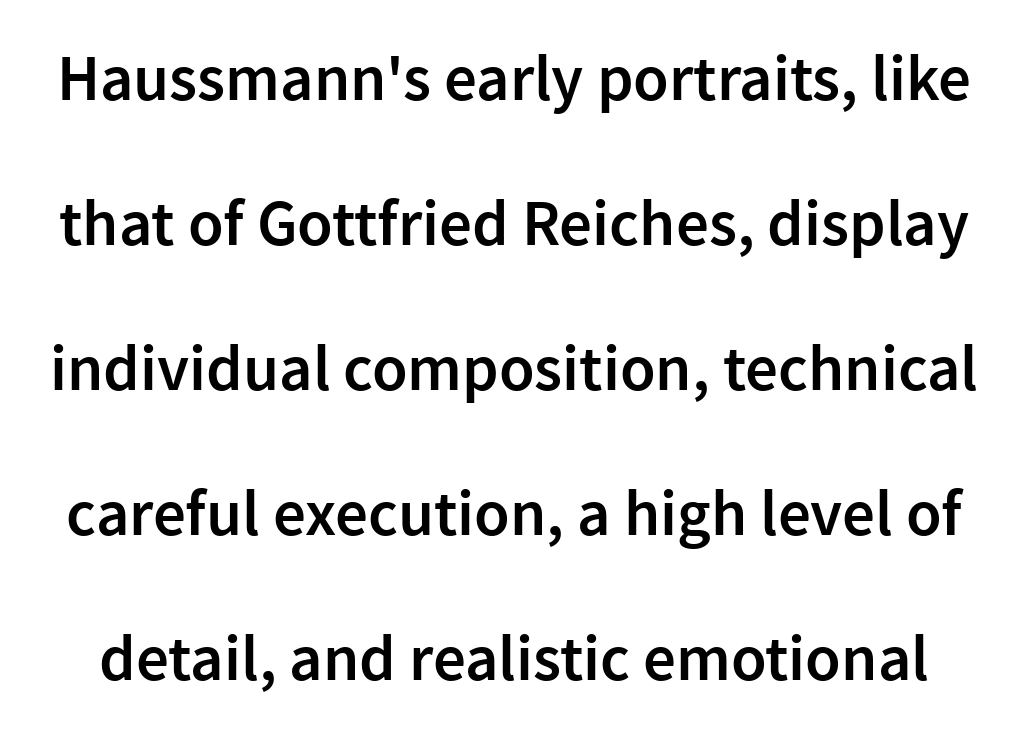
{"serif": "no", "italic": "no", "bold": "semi", "weight": "semibold", "width": "normal", "x_height": "medium", "monospaced": "no", "underline": "no", "line_spacing": "loose", "line_spacing_ratio": 2.23, "letter_spacing": "normal", "letter_spacing_em": 0.0, "glyph_px": 65}
